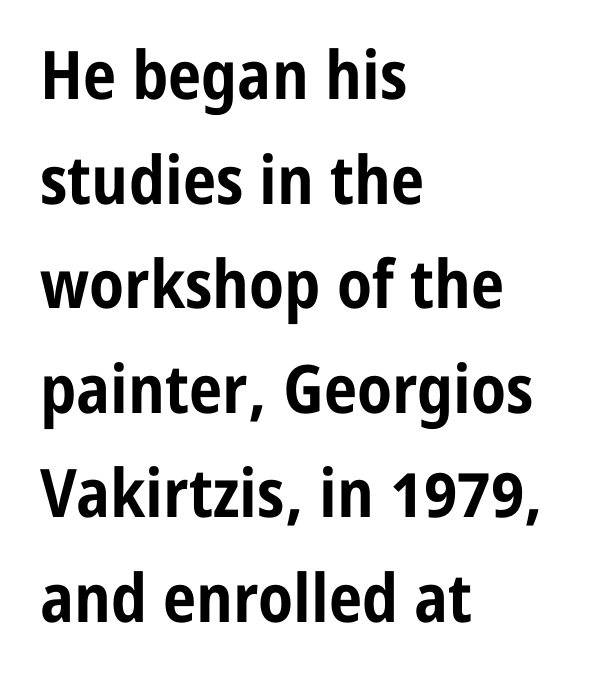
The image shows 67 px bold, condensed sans-serif type, upright; set left-aligned, normal line spacing (1.56x), normal letter spacing, not underlined; low stroke contrast and a medium x-height.
